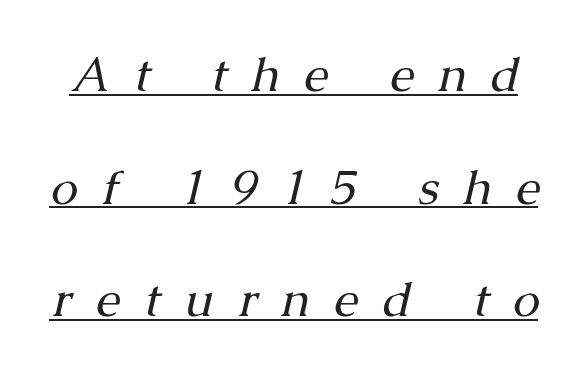
The image shows 49 px regular-weight serif type, italic (leaning right); set loose line spacing (2.3x), unusually wide letter spacing (+0.49 em), underlined; medium stroke contrast and a medium x-height.
